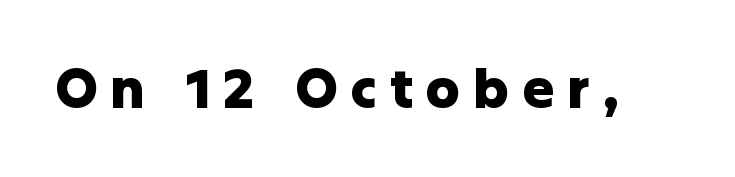
Q: Is the text bold? A: Yes.
Q: Is the text italic (slanted)? A: No, it is upright.
Q: Is the typeface a serif or a sans-serif typeface? A: Sans-serif.
Q: Is the text underlined? A: No.
Q: Is the spacing between letters normal or unusually wide? A: Unusually wide.
Q: Width (condensed, normal, or wide)? A: Normal.
Q: Stroke contrast? A: Low.
Q: x-height? A: Medium.
Q: Monospaced? A: No.
